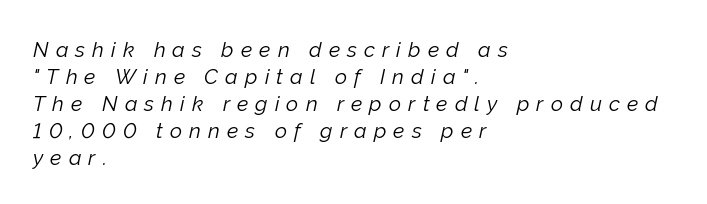
Q: Is the text bold? A: No.
Q: Is the text italic (slanted)? A: Yes, it leans right by about 12 degrees.
Q: Is the text underlined? A: No.
Q: How is the paragraph aligned? A: Left-aligned.
Q: Is the spacing between letters normal or unusually wide? A: Unusually wide.
Q: Is the spacing between lines tight, normal or loose? A: Normal.
